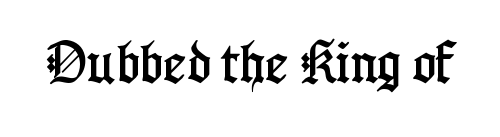
The image shows 44 px condensed serif type, upright; set normal letter spacing, not underlined; low stroke contrast and a medium x-height.
